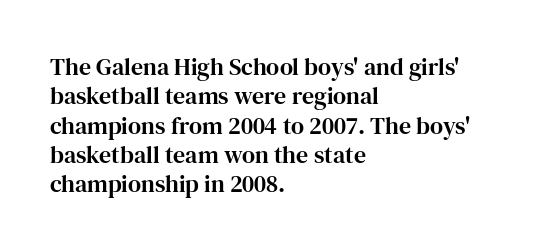
The lettering stays uniformly vertical, giving the passage a roman look. The letterforms sit shoulder to shoulder at normal distance. The setting favours the left margin, as ordinary paragraphs usually do. Decoration check: the copy has no underline.
